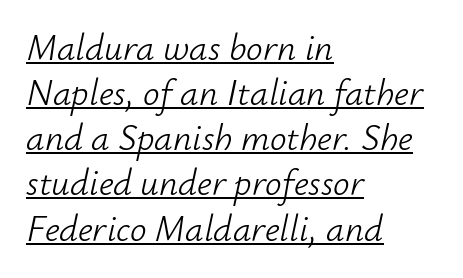
{"italic": "yes", "lean": "right", "slant_degrees": 12, "bold": "no", "weight": "light", "width": "normal", "stroke_contrast": "low", "x_height": "small", "monospaced": "no", "underline": "yes", "align": "left", "line_spacing_ratio": 1.22, "letter_spacing": "normal", "letter_spacing_em": 0.0, "glyph_px": 37}
